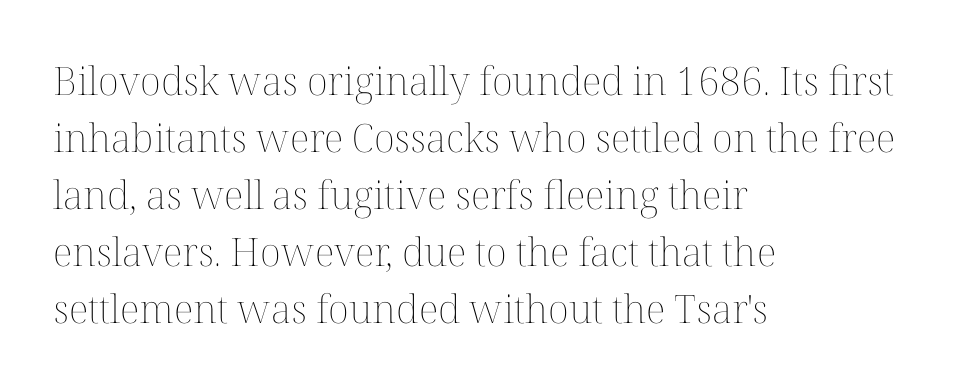
{"italic": "no", "bold": "no", "weight": "thin", "width": "normal", "stroke_contrast": "medium", "x_height": "medium", "monospaced": "no", "underline": "no", "align": "left", "line_spacing": "normal", "line_spacing_ratio": 1.46, "letter_spacing": "normal", "letter_spacing_em": 0.0, "glyph_px": 39}
